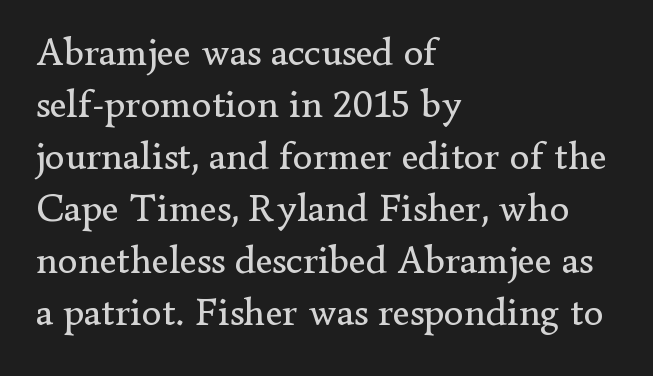
{"serif": "yes", "italic": "no", "bold": "no", "weight": "regular", "width": "normal", "stroke_contrast": "low", "x_height": "small", "monospaced": "no", "underline": "no", "align": "left", "line_spacing": "normal", "line_spacing_ratio": 1.3, "letter_spacing": "normal", "letter_spacing_em": 0.0, "glyph_px": 40}
